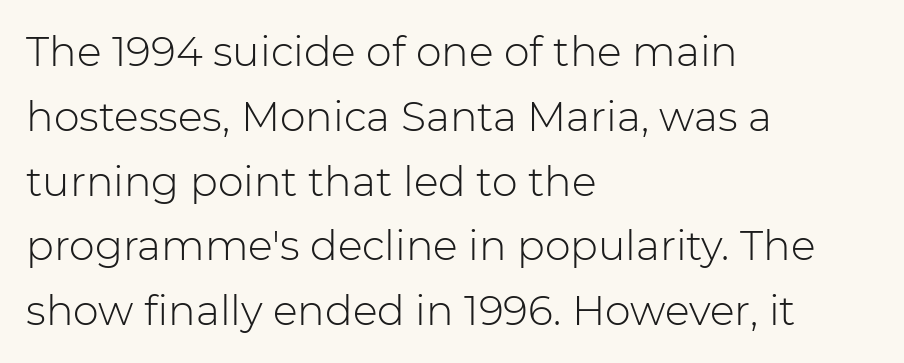
If you drew a line through each stem, it would be perfectly vertical. A typesetter would label this face a sans. Weight: in the light-to-regular range. Where is the straight margin? On the left. Looks like regular typesetting: each glyph gets only the width it needs.
